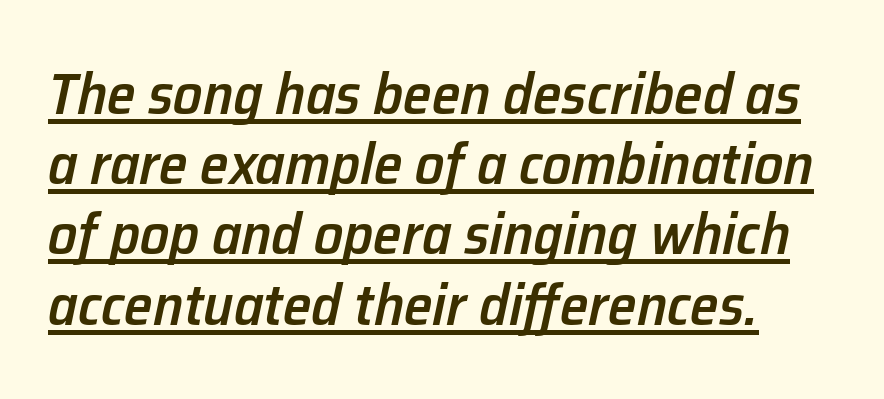
Q: Is the text bold? A: Semi-bold.
Q: Is the text italic (slanted)? A: Yes, it leans right by about 12 degrees.
Q: Is the text underlined? A: Yes.
Q: Is the spacing between letters normal or unusually wide? A: Normal.
Q: Width (condensed, normal, or wide)? A: Normal.
Q: Stroke contrast? A: Low.
Q: x-height? A: Medium.
Q: Monospaced? A: No.
